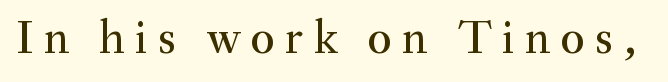
Tracking value appears strongly positive — letters spread wide. Character widths vary here, with narrow letters taking less room than wide ones. A typesetter would label this face a serif. Check the space under the baseline: it is left empty. The type sits square on the baseline with zero lean.
